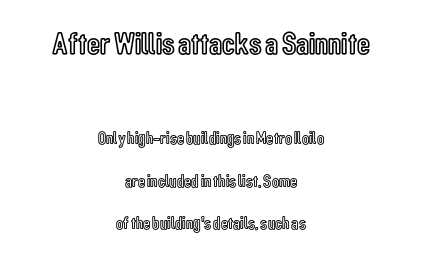
Q: Is the text italic (slanted)? A: No, it is upright.
Q: Is the text underlined? A: No.
Q: How is the paragraph aligned? A: Centered.
Q: Is the spacing between letters normal or unusually wide? A: Normal.
Q: Is the spacing between lines tight, normal or loose? A: Loose.
Q: Which block of text is set in a larger size, the first (top) or the second (bottom)? A: The first (top) one.
Q: Width (condensed, normal, or wide)? A: Condensed.
Q: x-height? A: Medium.
Q: Monospaced? A: No.
